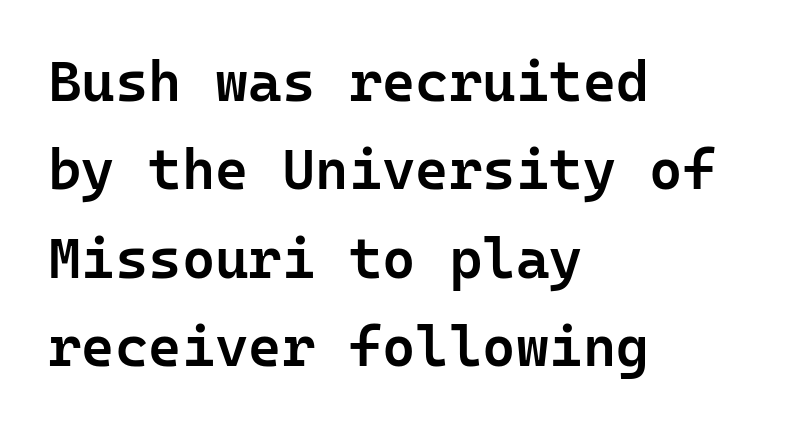
{"serif": "no", "italic": "no", "bold": "semi", "weight": "semibold", "width": "normal", "stroke_contrast": "low", "x_height": "medium", "monospaced": "yes", "underline": "no", "align": "left", "line_spacing": "normal", "line_spacing_ratio": 1.55, "letter_spacing": "normal", "letter_spacing_em": 0.0, "glyph_px": 57}
